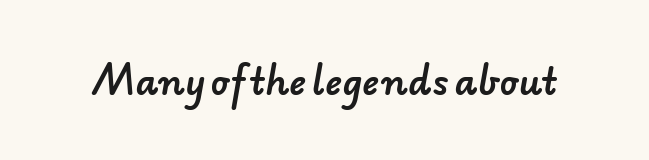
The strip under each line holds only bare page. Is the letter spacing exaggerated? No — it looks like the ordinary default. The designer went with a sans here, leaving each stem footless. The letters advance in unequal steps, a hallmark of proportional type.
